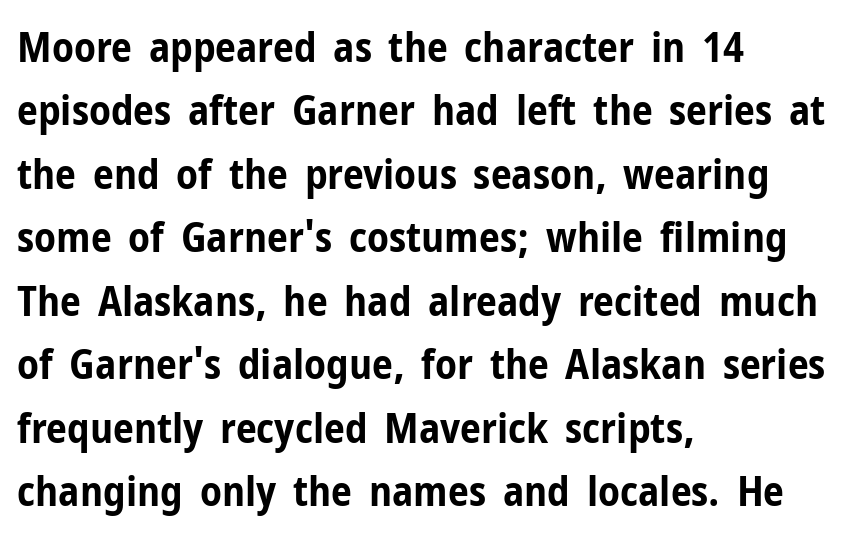
Is this a fixed-width face? No — the glyphs have proportional, varying widths. Heft: maximum for text — a bold. One glance says typical: line gaps are just what's usual. The characters display no serif detailing; their extremities are plain. Line starts are locked; line ends wander.
